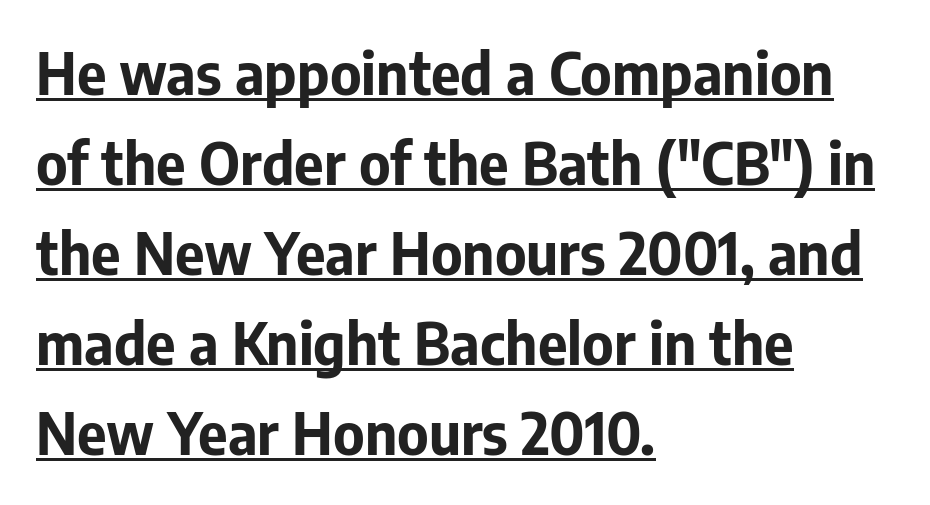
Q: Is the text bold? A: Yes.
Q: Is the text italic (slanted)? A: No, it is upright.
Q: Is the typeface a serif or a sans-serif typeface? A: Sans-serif.
Q: Is the text underlined? A: Yes.
Q: How is the paragraph aligned? A: Left-aligned.
Q: Is the spacing between letters normal or unusually wide? A: Normal.
Q: Is the spacing between lines tight, normal or loose? A: Normal.
Q: Width (condensed, normal, or wide)? A: Normal.
Q: Stroke contrast? A: Low.
Q: x-height? A: Medium.
Q: Monospaced? A: No.
